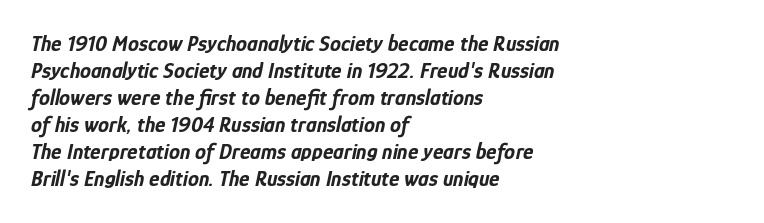
Between one letter and the next there's only the usual sliver of space. A typesetter would mark this as italic. The characters look thick and weighty, a clear bold. Leftover space on each line is placed entirely after the last word. Descender tails drop into unmarked territory.
